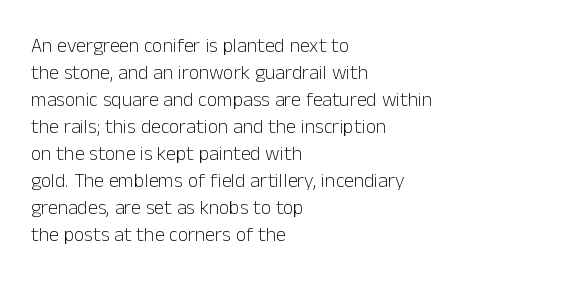
The image shows 20 px text type, upright; set left-aligned, normal line spacing (1.35x), normal letter spacing, not underlined.
